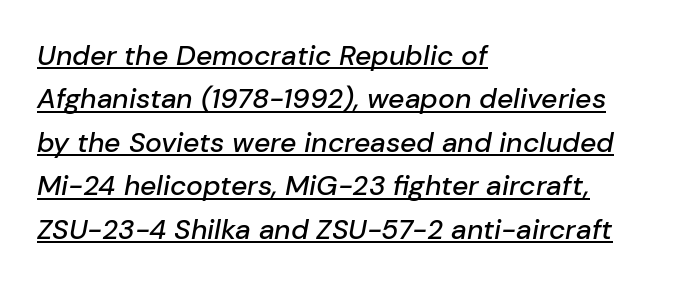
{"italic": "yes", "lean": "right", "slant_degrees": 10, "width": "normal", "stroke_contrast": "low", "x_height": "medium", "monospaced": "no", "underline": "yes", "align": "left", "line_spacing": "normal", "line_spacing_ratio": 1.55, "letter_spacing": "normal", "letter_spacing_em": 0.0, "glyph_px": 28}
